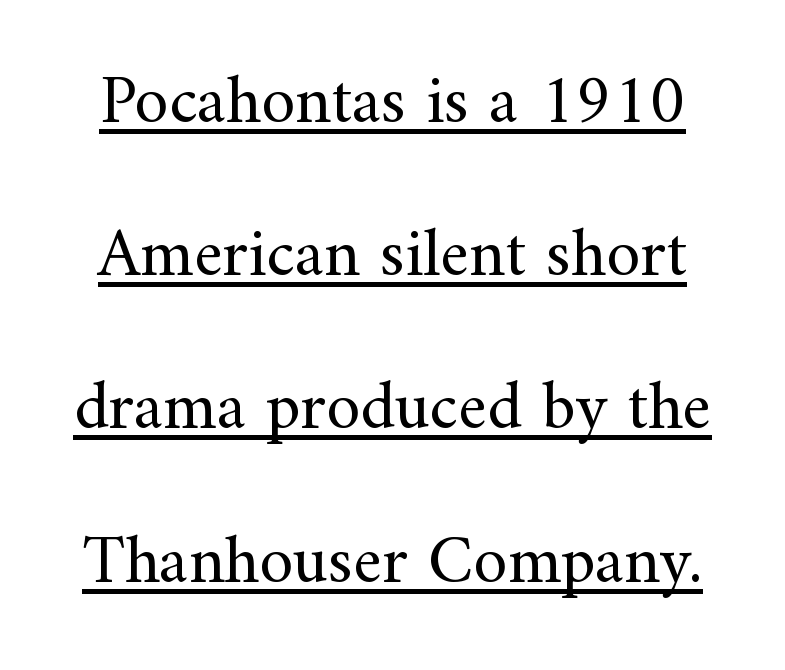
Horizontal alignment here is central, giving a formal, balanced look. Counters stay open thanks to moderate or lighter strokes. In terms of letterform style, serifs are clearly present. Each new line begins a long way beneath the previous one.
